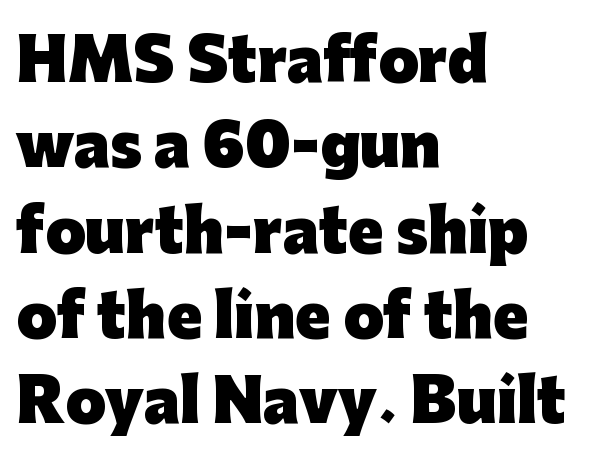
Words float on clear page, feet unadorned. Each new line begins a customary step beneath the previous one. The face used here is a sans, in the tradition of grotesques and geometrics. The rendering anchors every line to the left-hand side. Unlike italic type, these characters show no tilt at all. Heft: maximum for text — a bold.
